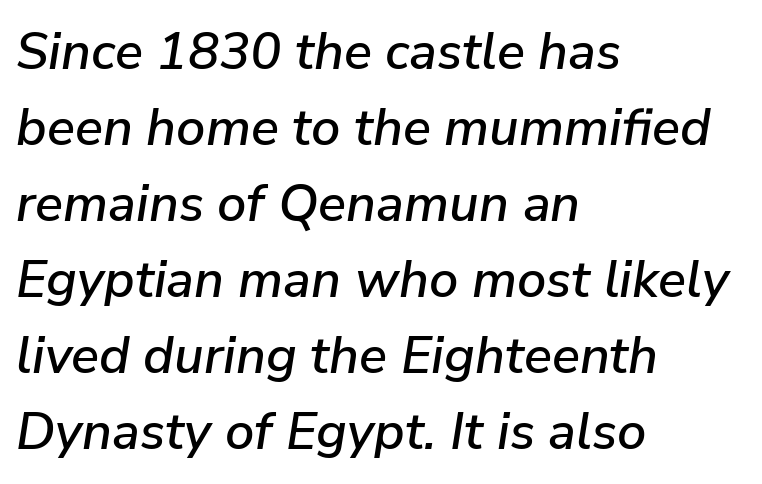
Letters rest on an invisible, unmarked baseline. If you measured baseline to baseline, you'd find a middling distance. Do the characters align in a grid? No, the font is proportional. Compared with a centered layout, this one pins lines to the left instead. If you drew a line through each stem, it would be angled.
